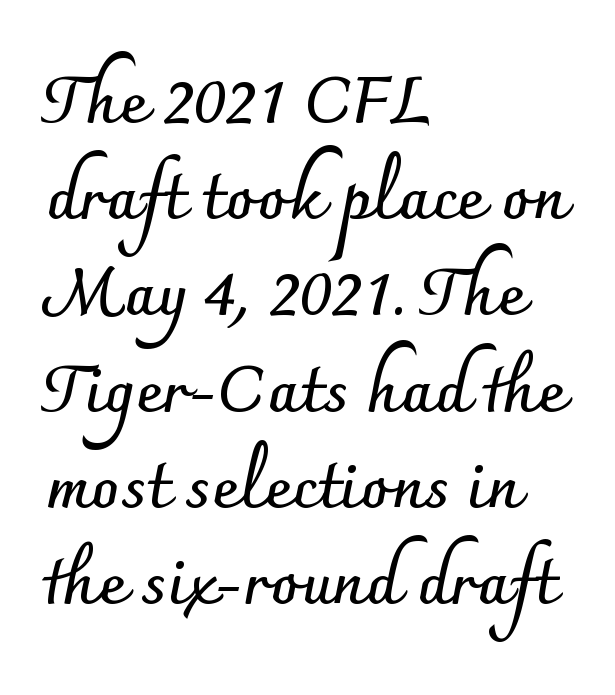
{"serif": "no", "bold": "yes", "weight": "semibold", "width": "normal", "stroke_contrast": "low", "x_height": "small", "monospaced": "no", "underline": "no", "align": "left", "line_spacing": "normal", "line_spacing_ratio": 1.48, "letter_spacing": "normal", "letter_spacing_em": 0.0, "glyph_px": 65}
